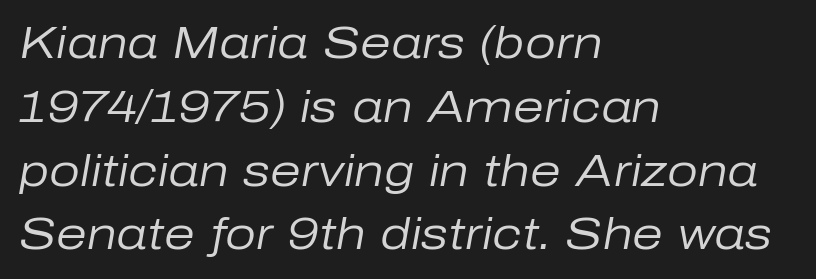
Q: Is the text bold? A: No.
Q: Is the text italic (slanted)? A: Yes, it leans right by about 10 degrees.
Q: Is the text underlined? A: No.
Q: How is the paragraph aligned? A: Left-aligned.
Q: Is the spacing between letters normal or unusually wide? A: Normal.
Q: Is the spacing between lines tight, normal or loose? A: Normal.
Q: Width (condensed, normal, or wide)? A: Normal.
Q: Stroke contrast? A: Low.
Q: x-height? A: Medium.
Q: Monospaced? A: No.
